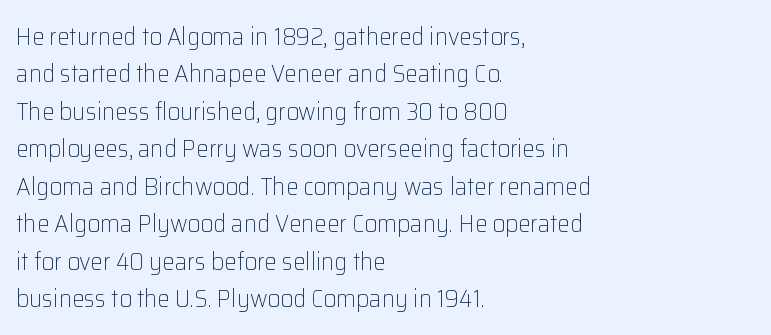
In CSS terms this would be text-align: left. Descenders are the only things crossing below the line. One glance says typical: line gaps are just what's usual. This is the regular roman posture of the typeface.
